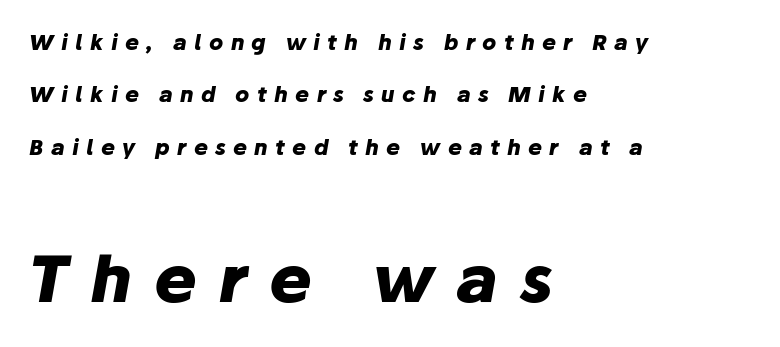
These lines carry a lot of weight — the face is fully bold. A clean baseline with only descenders dipping below it. You could fit nearly another row in the gap between these rows. Leftover space on each line is placed entirely after the last word. Emphasis-style slanted type is in use. The passage shown is typed in a proportional face where columns would drift.
